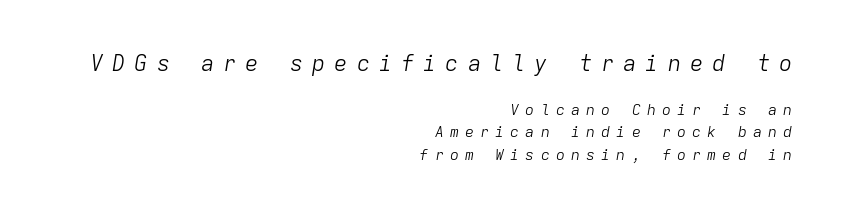
{"italic": "yes", "lean": "right", "slant_degrees": 9, "bold": "no", "underline": "no", "align": "right", "line_spacing": "normal", "line_spacing_ratio": 1.5, "letter_spacing": "wide", "letter_spacing_em": 0.41, "larger_block": "first", "size_ratio": 1.47, "glyph_px": 22}
